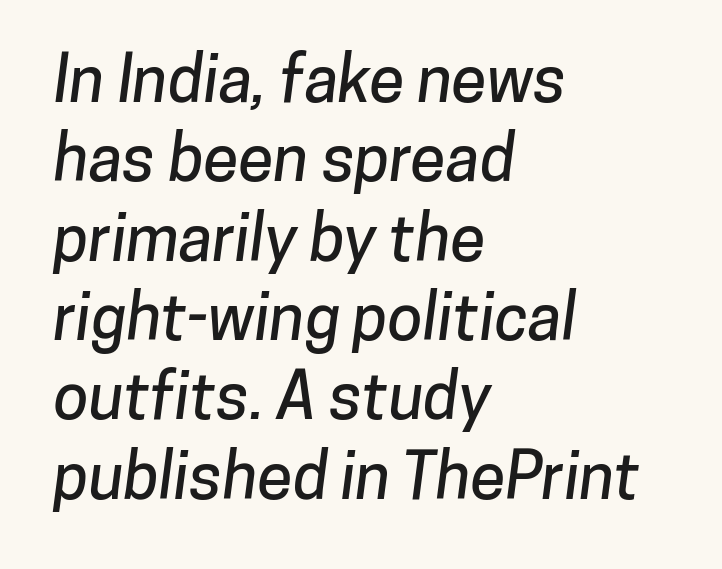
The image shows 64 px sans-serif type; set left-aligned, line spacing 1.24x, normal letter spacing, not underlined; low stroke contrast and a medium x-height.
